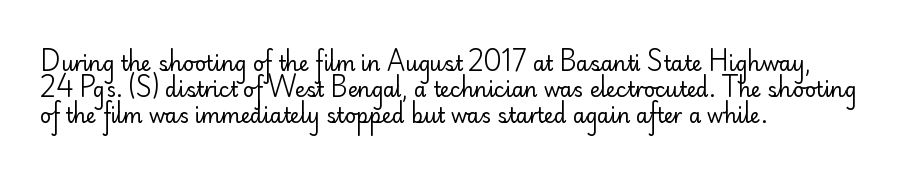
Q: Is the text bold? A: No.
Q: Is the text italic (slanted)? A: No, it is upright.
Q: Is the text underlined? A: No.
Q: How is the paragraph aligned? A: Left-aligned.
Q: Is the spacing between letters normal or unusually wide? A: Normal.
Q: Is the spacing between lines tight, normal or loose? A: Normal.
